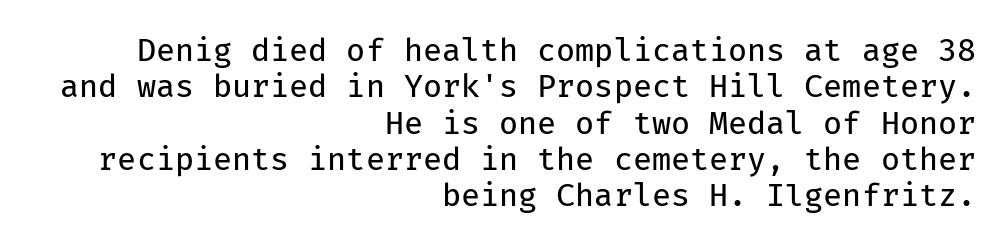
The image shows 31 px regular-weight sans-serif type, upright, monospaced; set right-aligned, line spacing 1.17x, normal letter spacing, not underlined; low stroke contrast and a medium x-height.
